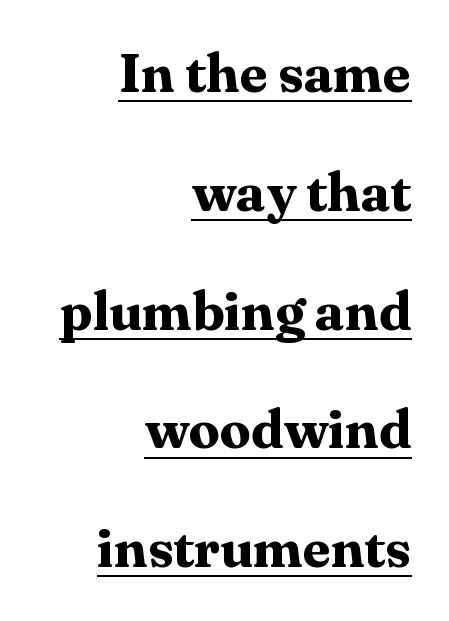
{"serif": "yes", "italic": "no", "bold": "yes", "weight": "bold", "width": "normal", "stroke_contrast": "medium", "x_height": "medium", "monospaced": "no", "underline": "yes", "align": "right", "line_spacing": "loose", "line_spacing_ratio": 2.16, "letter_spacing": "normal", "letter_spacing_em": 0.0, "glyph_px": 55}
